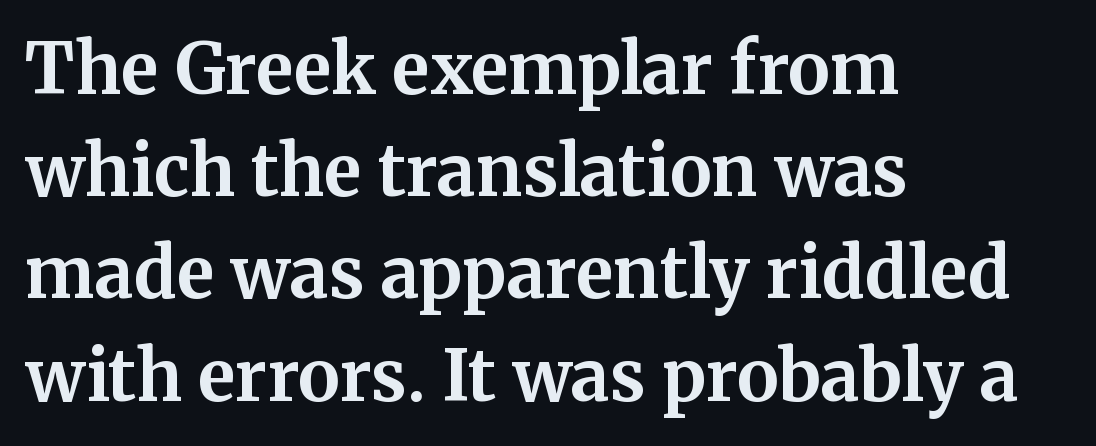
Q: Is the text bold? A: Yes.
Q: Is the text italic (slanted)? A: No, it is upright.
Q: Is the typeface a serif or a sans-serif typeface? A: Serif.
Q: Is the text underlined? A: No.
Q: How is the paragraph aligned? A: Left-aligned.
Q: Is the spacing between letters normal or unusually wide? A: Normal.
Q: Is the spacing between lines tight, normal or loose? A: Normal.
Q: Width (condensed, normal, or wide)? A: Normal.
Q: Stroke contrast? A: Medium.
Q: x-height? A: Medium.
Q: Monospaced? A: No.
